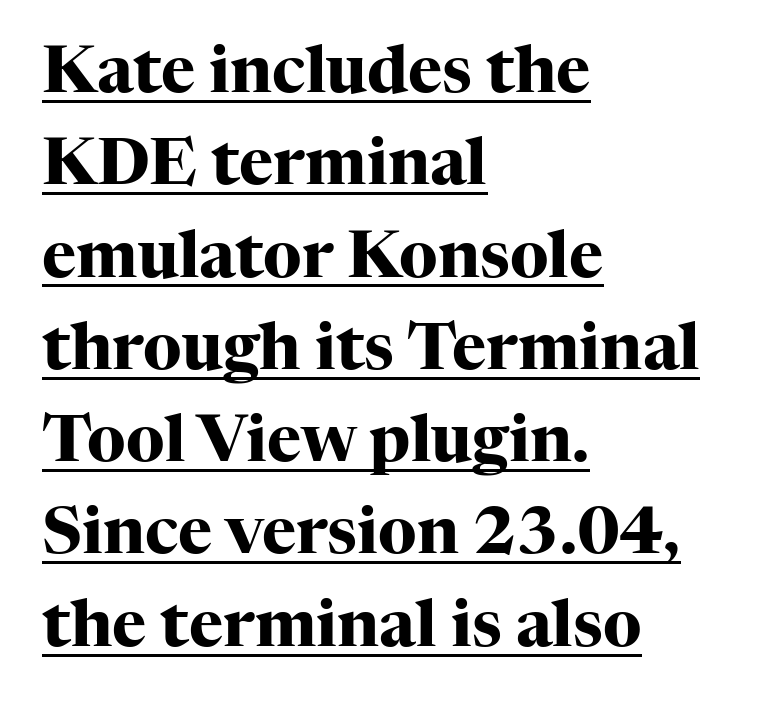
Thick stems and heavy bowls — unmistakably bold. Examine the stroke ends and you'll spot serifs. Caption: lettering with a line underneath. Leftover space on each line is placed entirely after the last word. These lines are rendered in a variable-pitch font. No italicization has been applied; the sample stays upright.
